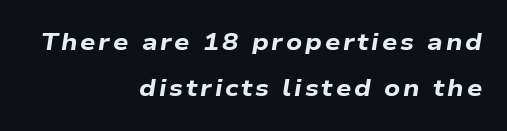
Posture: slanted. Where is the straight margin? On the right. The passage shown is not underscored anywhere. How heavy is the stroke? Heavy — this is a bold.
